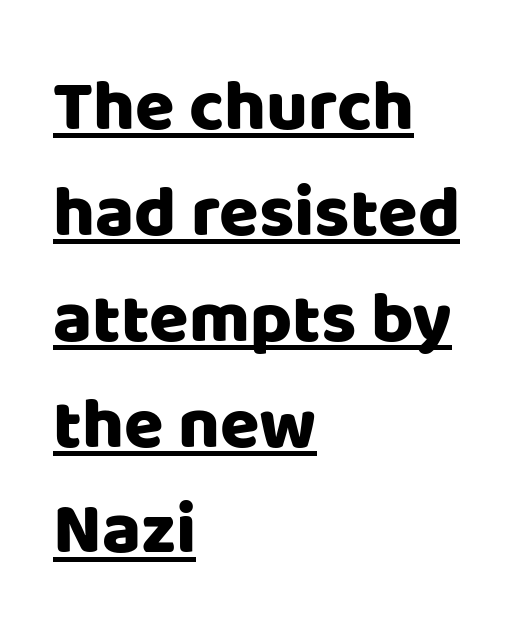
Nothing sits at the stroke ends, so this counts as sans-serif. Every row of glyphs begins at an identical x-position on the left. The font's upright variant was chosen for this text. What decoration does the sample have? An underline. The letters advance in unequal steps, a hallmark of proportional type. Regular leading.
